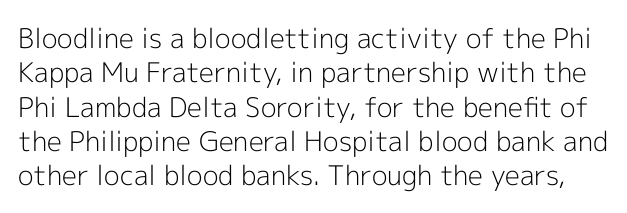
The image shows 27 px text type, upright; set normal line spacing (1.27x), normal letter spacing, not underlined.
